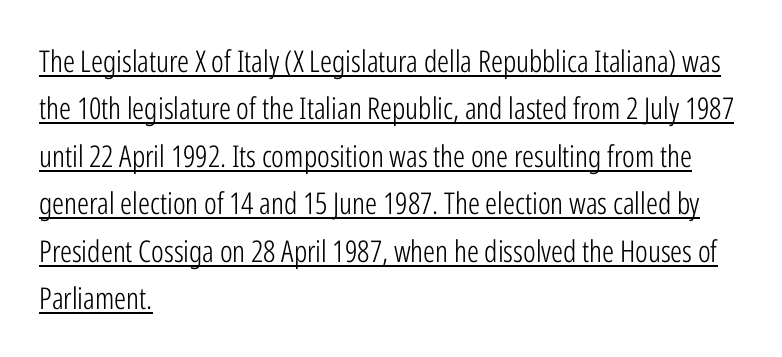
{"serif": "no", "italic": "no", "bold": "no", "weight": "light", "width": "condensed", "stroke_contrast": "low", "x_height": "medium", "monospaced": "no", "underline": "yes", "align": "left", "line_spacing": "normal", "line_spacing_ratio": 1.58, "letter_spacing": "normal", "letter_spacing_em": 0.0, "glyph_px": 30}
